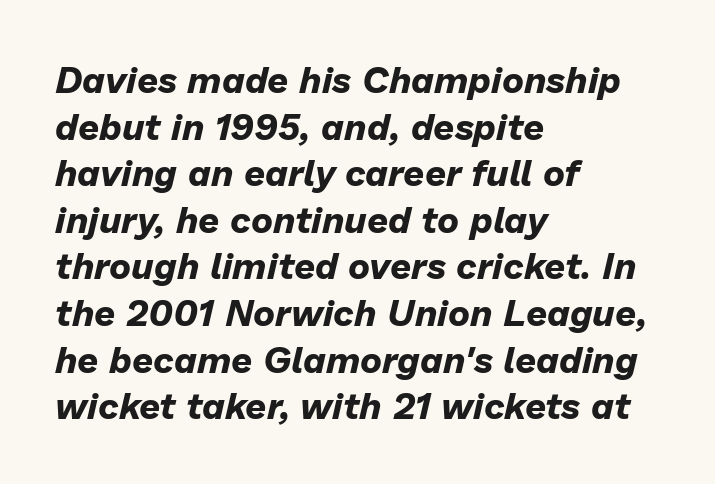
Quick note: underline off. The letters sit at their default tracking, neither squeezed nor spread. The letters are slanted; this is an italic face. How heavy is the stroke? Heavy — this is a bold. If you drew a ruler down the left edge, every line would touch it. A normal amount of white space separates one row of letters from the next.
